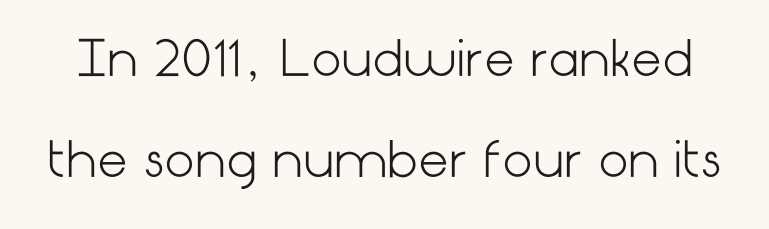
Is the letter spacing exaggerated? No — it looks like the ordinary default. Compared with typical paragraphs, the rows here are farther apart. You can tell it's not italic because the verticals are truly vertical. This sample uses a sans-serif face. Is this a heavy cut? Hardly; it is regular or lighter.
